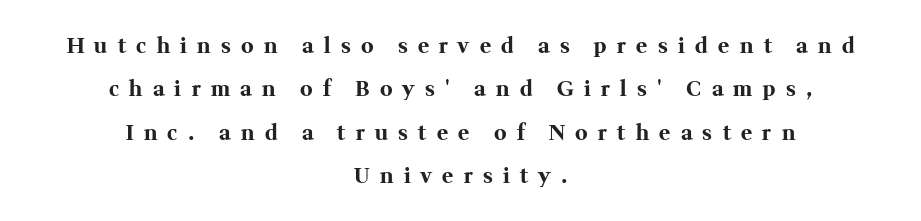
{"italic": "no", "bold": "yes", "underline": "no", "align": "center", "line_spacing": "loose", "line_spacing_ratio": 2.07, "letter_spacing": "wide", "letter_spacing_em": 0.49, "glyph_px": 21}
